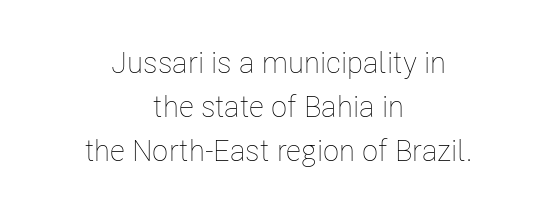
{"italic": "no", "bold": "no", "weight": "thin", "width": "condensed", "stroke_contrast": "low", "x_height": "medium", "monospaced": "no", "underline": "no", "align": "center", "line_spacing": "normal", "line_spacing_ratio": 1.47, "letter_spacing": "normal", "letter_spacing_em": 0.0, "glyph_px": 30}
